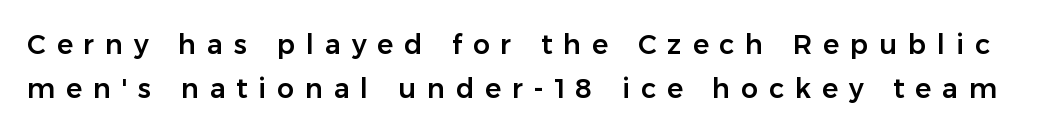
The image shows 27 px text type, upright; set normal line spacing (1.62x), unusually wide letter spacing (+0.4 em), not underlined.
